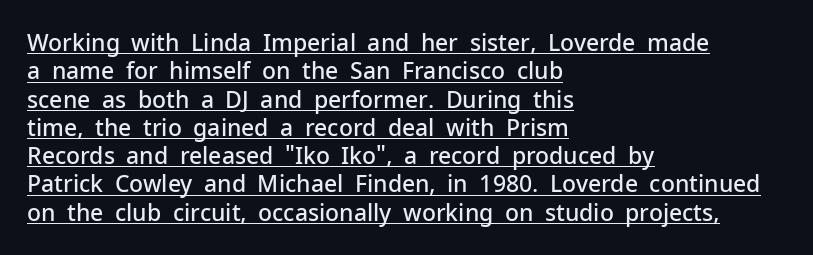
Typesetter's note: demi weight, one step under bold. Every character sits straight up, as roman type does. Caption: lettering with a line underneath. Glyph-to-glyph distance matches everyday printed text.
